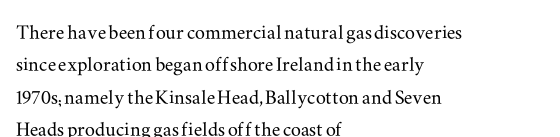
{"italic": "no", "underline": "no", "align": "left", "line_spacing": "normal", "line_spacing_ratio": 1.3, "letter_spacing": "normal", "letter_spacing_em": 0.0, "glyph_px": 25}
